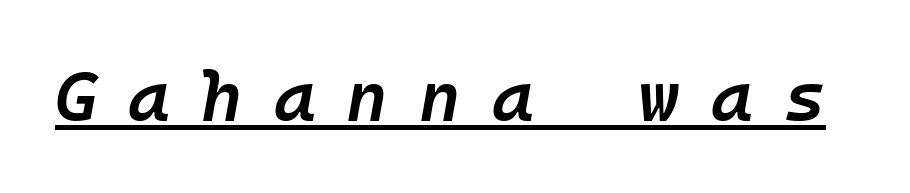
{"italic": "yes", "lean": "right", "slant_degrees": 10, "bold": "semi", "weight": "semibold", "width": "normal", "stroke_contrast": "low", "x_height": "medium", "monospaced": "yes", "underline": "yes", "letter_spacing": "wide", "letter_spacing_em": 0.44, "glyph_px": 71}
